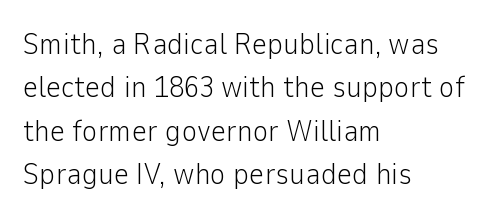
The image shows 30 px light sans-serif type, upright; set left-aligned, normal line spacing (1.45x), normal letter spacing, not underlined; low stroke contrast and a medium x-height.
